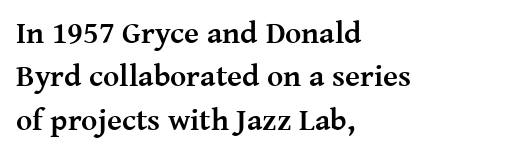
{"serif": "yes", "italic": "no", "bold": "yes", "weight": "semibold", "width": "normal", "stroke_contrast": "medium", "x_height": "medium", "monospaced": "no", "underline": "no", "align": "left", "line_spacing": "normal", "line_spacing_ratio": 1.4, "letter_spacing": "normal", "letter_spacing_em": 0.0, "glyph_px": 31}
